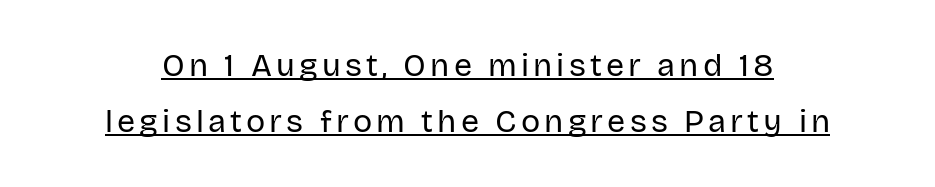
Q: Is the text bold? A: No.
Q: Is the text italic (slanted)? A: No, it is upright.
Q: Is the typeface a serif or a sans-serif typeface? A: Sans-serif.
Q: Is the text underlined? A: Yes.
Q: Width (condensed, normal, or wide)? A: Normal.
Q: Stroke contrast? A: Low.
Q: x-height? A: Large.
Q: Monospaced? A: No.
